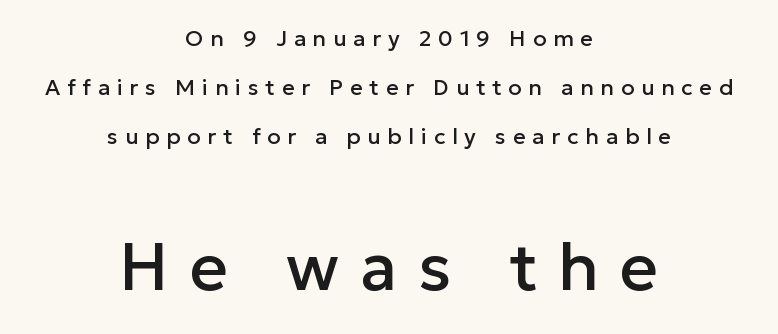
A typesetter would call this heavily tracked-out type. Alignment: centered. Rows of type keep a wide berth in the vertical direction. The face used here is proportionally spaced, like ordinary book or web type.
